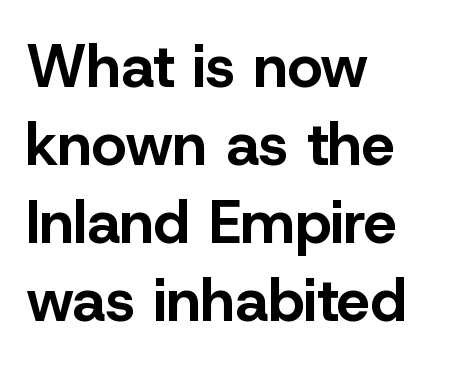
The type family on display is of the sans-serif kind. Rendered with straight, roman letterforms. The passage shown is emphatically bold. Caption: multi-line text, flush left, ragged right.
